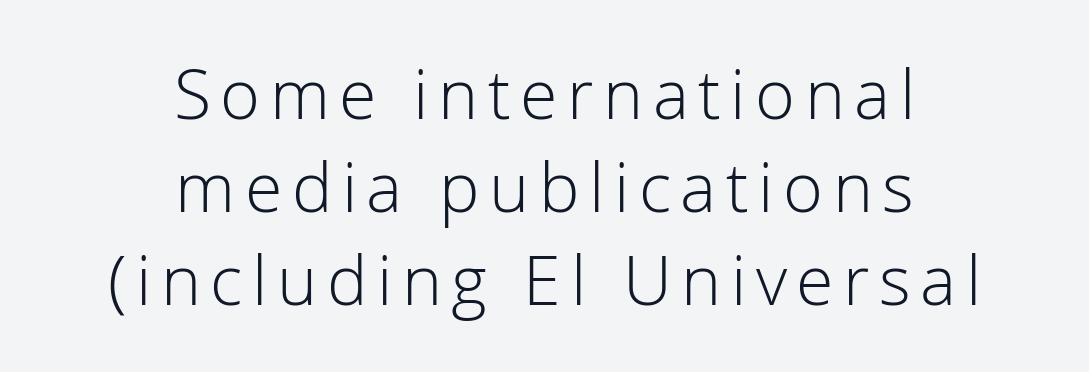
The image shows 68 px light sans-serif type, upright; set centered, normal line spacing (1.37x), not underlined; low stroke contrast and a medium x-height.
